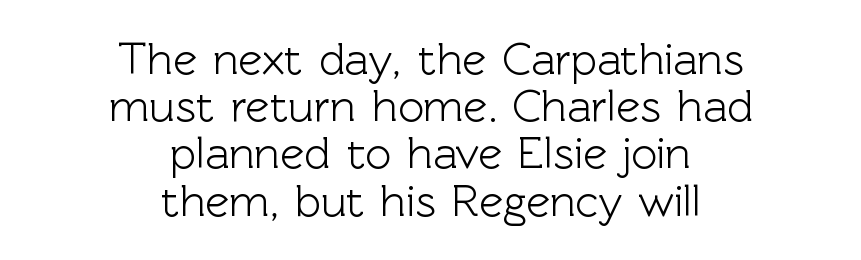
When letters stand straight like this, we call the style roman or upright. Visually the block forms a symmetrical silhouette, jagged on both flanks. Reading down the column, the eye jumps only a short way to each next line. This rendering features lettering with no underline.
